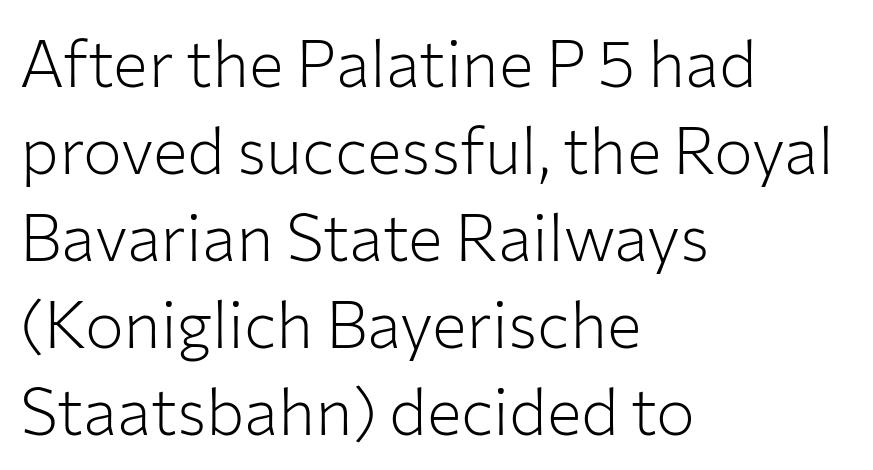
The image shows 65 px light sans-serif type, upright; set left-aligned, normal line spacing (1.34x), normal letter spacing, not underlined; low stroke contrast and a medium x-height.
